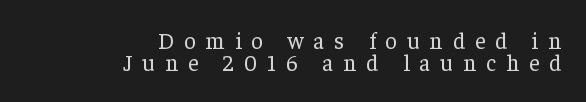
The font is comparable to plain body text, perhaps lighter. The space directly below the letters is spotless. Notice how descenders almost collide with the ascenders below — that's tight leading. Is there any slant? The stems are plumb. Substantial extra tracking has been applied to these lines.
